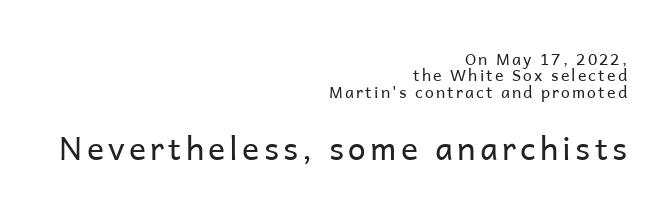
Each new line begins almost immediately beneath the previous one. This is the regular roman posture of the typeface. Do the characters align in a grid? No, the font is proportional. Line ends are locked; line starts wander.
